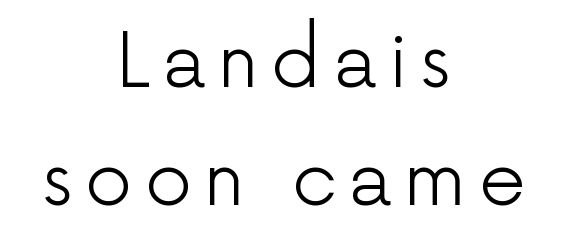
Do the characters align in a grid? No, the font is proportional. Horizontal alignment here is central, giving a formal, balanced look. Posture: upright roman. A typesetter would label this face a sans. Type without underlining. Successive baselines arrive at the customary interval.
